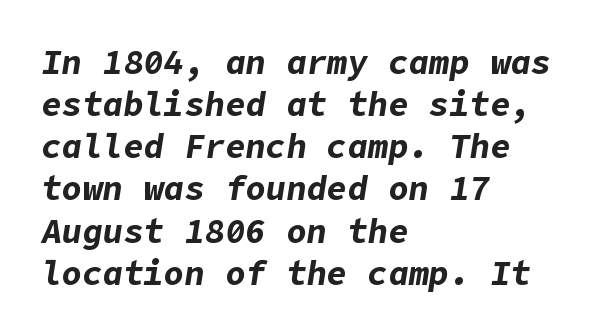
The image shows 34 px bold type, italic (leaning right); set left-aligned, line spacing 1.24x, normal letter spacing, not underlined; low stroke contrast and a medium x-height.
